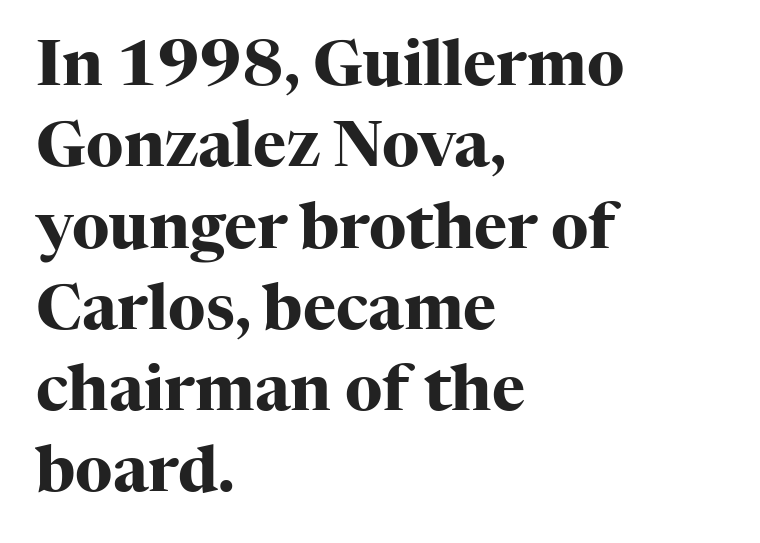
Q: Is the text bold? A: Yes.
Q: Is the text italic (slanted)? A: No, it is upright.
Q: Is the typeface a serif or a sans-serif typeface? A: Serif.
Q: Is the text underlined? A: No.
Q: How is the paragraph aligned? A: Left-aligned.
Q: Is the spacing between letters normal or unusually wide? A: Normal.
Q: Is the spacing between lines tight, normal or loose? A: Normal.
Q: Width (condensed, normal, or wide)? A: Normal.
Q: Stroke contrast? A: High.
Q: x-height? A: Medium.
Q: Monospaced? A: No.
